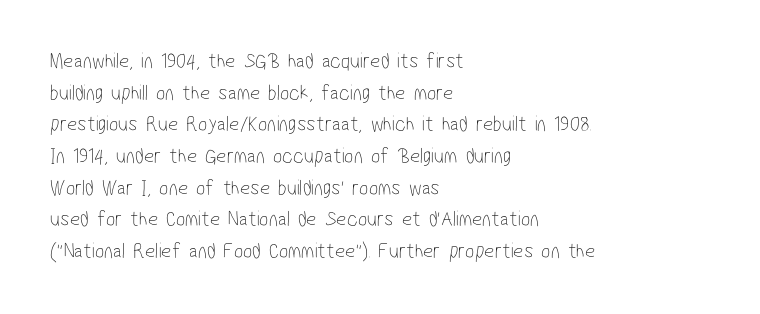
Stroke thickness stays within the range of a standard reading face or lighter. The gaps between neighbouring characters are ordinary and unremarkable. Plain, unruled lines of type. Each line starts at the same left margin while the right side varies. The leading is moderate, giving the passage an even texture.
